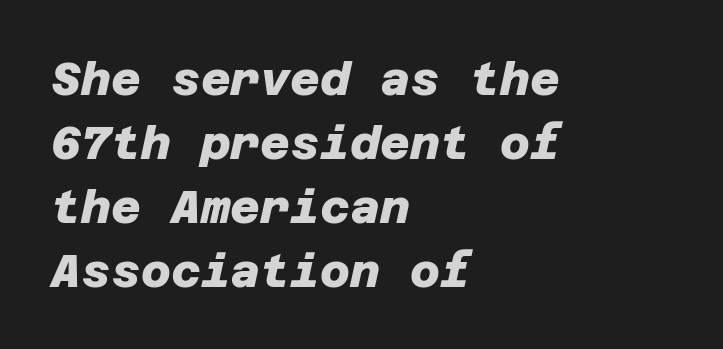
The image shows 46 px heavy sans-serif type; set left-aligned, normal line spacing (1.39x), normal letter spacing, not underlined; low stroke contrast and a large x-height.
